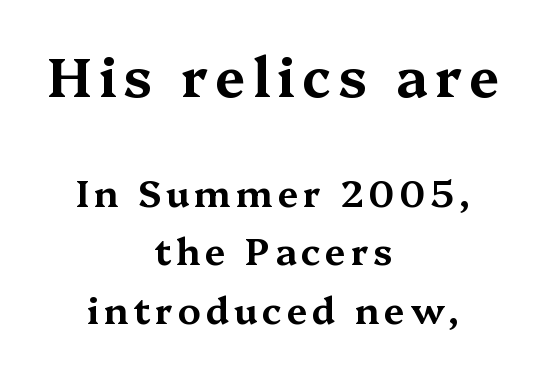
These lines are centered, leaving both edges ragged. The font's upright variant was chosen for this text. Classification — serif. Here the designer chose a conventional face with non-uniform glyph widths. Larger block? The one above; the one below is distinctly smaller.
